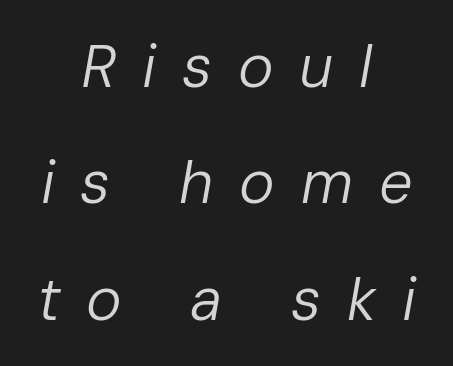
The letters look calm and open, with moderate or lighter stems. This block would shrink considerably if given ordinary leading; it's expanded now. Alignment: centered. The gaps between neighbouring characters are conspicuously large. Slanted lettering throughout.
